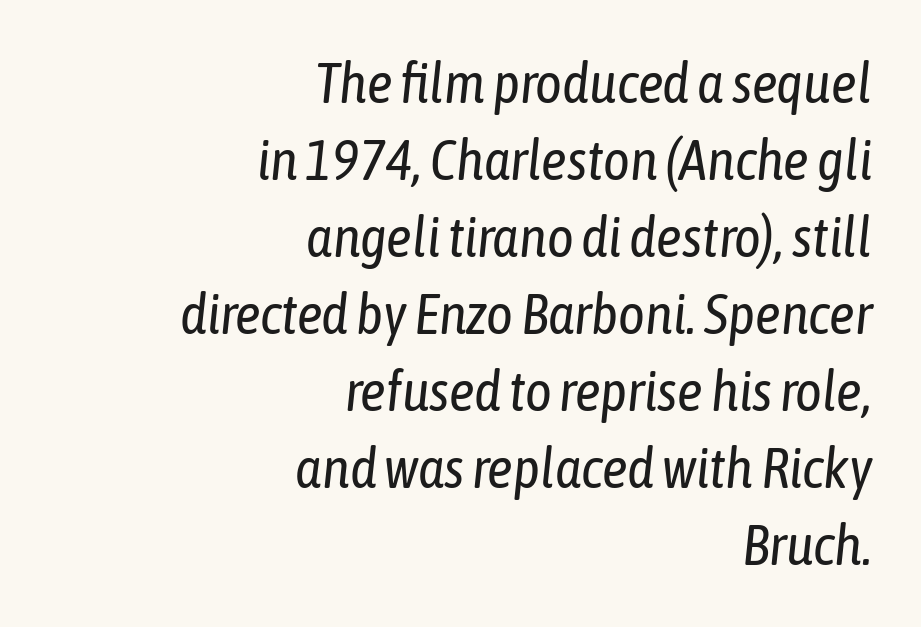
The image shows 57 px regular-weight, condensed type, italic (leaning right); set right-aligned, normal line spacing (1.35x), normal letter spacing, not underlined; low stroke contrast and a medium x-height.
